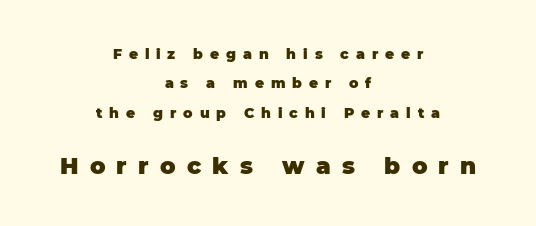
Underlining? Definitely not there. The font is running at its bold setting. Notice the wide empty band between every row — that's loose leading. Is the letter spacing exaggerated? Yes — the characters are pushed far apart. Caption: multi-line text, centered on the measure. Compare the two chunks: the lower has the greater cap height.
